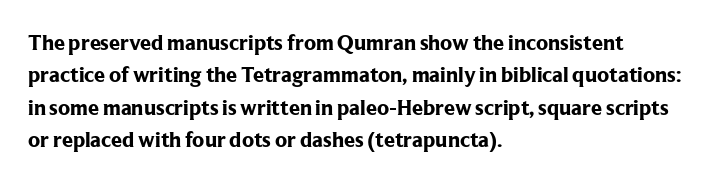
Q: Is the text bold? A: Yes.
Q: Is the text italic (slanted)? A: No, it is upright.
Q: Is the text underlined? A: No.
Q: How is the paragraph aligned? A: Left-aligned.
Q: Is the spacing between letters normal or unusually wide? A: Normal.
Q: Is the spacing between lines tight, normal or loose? A: Normal.
